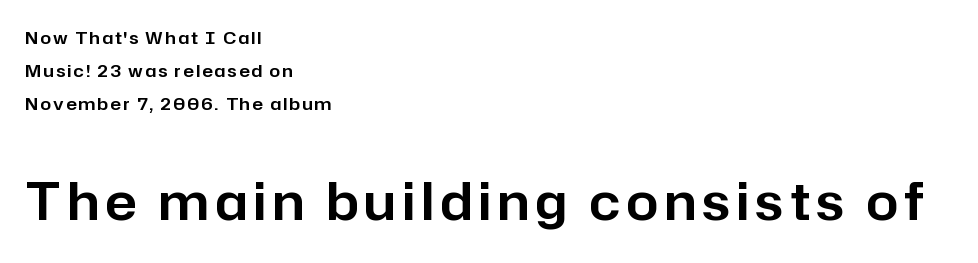
{"serif": "no", "italic": "no", "width": "normal", "stroke_contrast": "low", "x_height": "medium", "monospaced": "no", "underline": "no", "align": "left", "line_spacing": "loose", "line_spacing_ratio": 1.93, "larger_block": "second", "size_ratio": 3.0, "glyph_px": 51}
